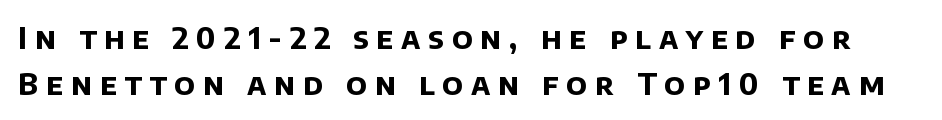
How would I describe the line gaps? Plain and ordinary. Looks like regular typesetting: each glyph gets only the width it needs. Type style note: lacks serifs. The tracking reads as deliberately expanded to a designer's eye. Weight check: bold — yes, fully. The space directly below the letters is spotless.
